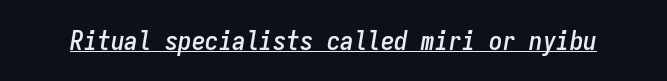
Q: Is the text italic (slanted)? A: Yes, it leans right by about 9 degrees.
Q: Is the text underlined? A: Yes.
Q: Is the spacing between letters normal or unusually wide? A: Normal.
